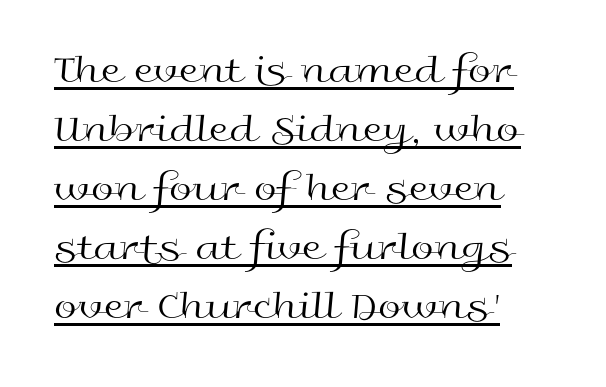
{"serif": "no", "italic": "no", "bold": "no", "weight": "regular", "width": "wide", "x_height": "medium", "monospaced": "no", "underline": "yes", "align": "left", "line_spacing": "normal", "line_spacing_ratio": 1.44, "letter_spacing": "normal", "letter_spacing_em": 0.0, "glyph_px": 41}
